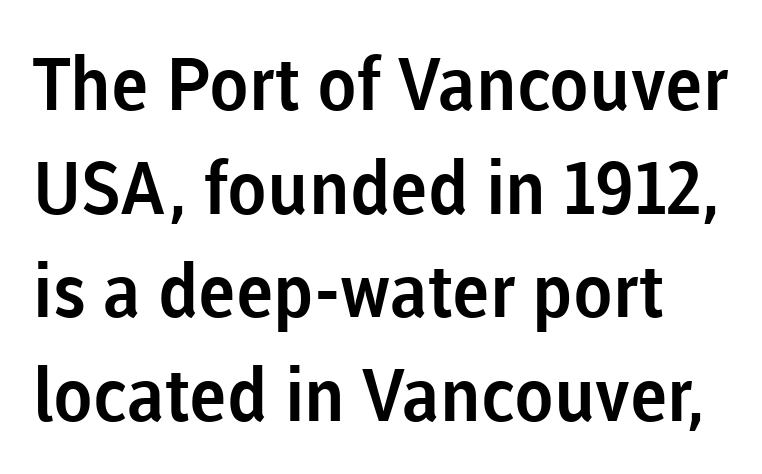
Q: Is the text italic (slanted)? A: No, it is upright.
Q: Is the typeface a serif or a sans-serif typeface? A: Sans-serif.
Q: Is the text underlined? A: No.
Q: Is the spacing between letters normal or unusually wide? A: Normal.
Q: Is the spacing between lines tight, normal or loose? A: Normal.
Q: Width (condensed, normal, or wide)? A: Normal.
Q: Stroke contrast? A: Low.
Q: x-height? A: Medium.
Q: Monospaced? A: No.
